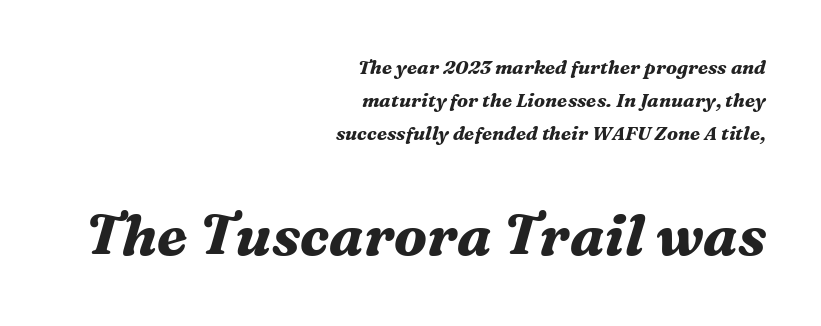
{"serif": "yes", "italic": "yes", "lean": "right", "slant_degrees": 16, "bold": "yes", "weight": "bold", "width": "normal", "stroke_contrast": "medium", "x_height": "medium", "monospaced": "no", "underline": "no", "align": "right", "line_spacing_ratio": 1.73, "letter_spacing": "normal", "letter_spacing_em": 0.0, "larger_block": "second", "size_ratio": 3.0, "glyph_px": 57}
